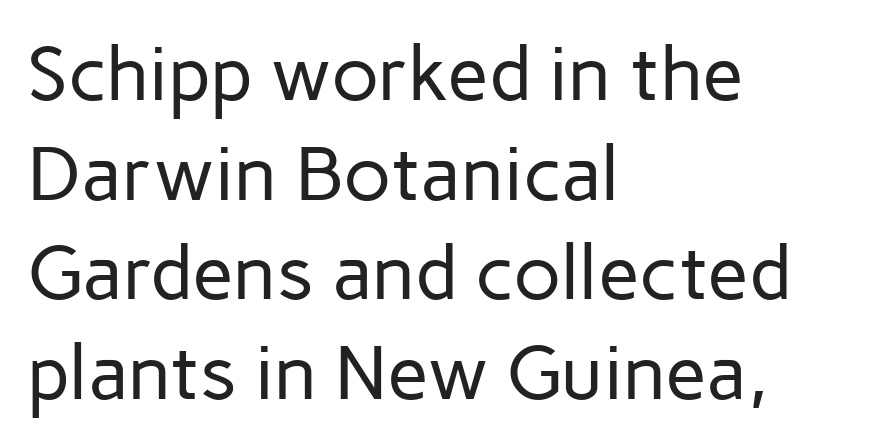
{"serif": "no", "italic": "no", "bold": "no", "weight": "regular", "width": "normal", "stroke_contrast": "low", "x_height": "medium", "monospaced": "no", "underline": "no", "align": "left", "line_spacing": "normal", "line_spacing_ratio": 1.31, "letter_spacing": "normal", "letter_spacing_em": 0.0, "glyph_px": 76}
